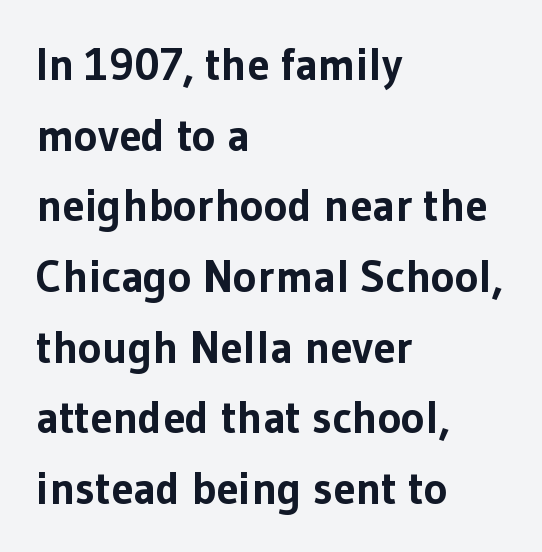
{"serif": "no", "italic": "no", "bold": "yes", "weight": "bold", "width": "normal", "stroke_contrast": "low", "x_height": "medium", "monospaced": "no", "underline": "no", "align": "left", "line_spacing": "normal", "line_spacing_ratio": 1.57, "letter_spacing": "normal", "letter_spacing_em": 0.0, "glyph_px": 45}
